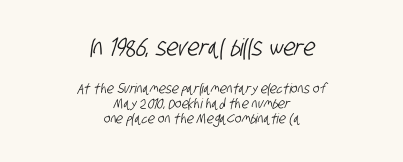
Look at the tracking — it's just the regular setting, nothing added. Horizontally, the lines are justified to the midpoint only. The initial chunk of copy outweighs the following chunk in type size. Check the space under the baseline: it is left empty. This sample trades vertical openness for compactness between lines.
